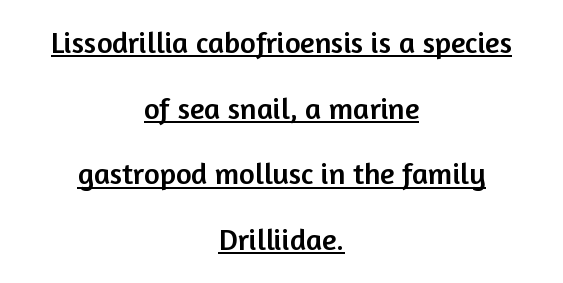
Q: Is the text italic (slanted)? A: No, it is upright.
Q: Is the typeface a serif or a sans-serif typeface? A: Sans-serif.
Q: Is the text underlined? A: Yes.
Q: How is the paragraph aligned? A: Centered.
Q: Is the spacing between letters normal or unusually wide? A: Normal.
Q: Is the spacing between lines tight, normal or loose? A: Loose.
Q: Width (condensed, normal, or wide)? A: Normal.
Q: Stroke contrast? A: Low.
Q: x-height? A: Medium.
Q: Monospaced? A: No.
